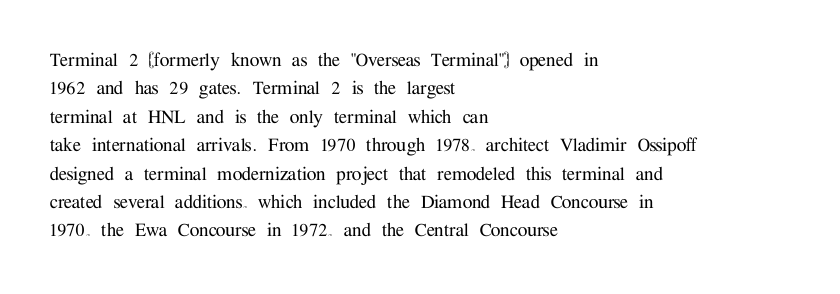
{"italic": "no", "underline": "no", "align": "left", "line_spacing": "normal", "line_spacing_ratio": 1.29, "letter_spacing": "normal", "letter_spacing_em": 0.0, "glyph_px": 22}
